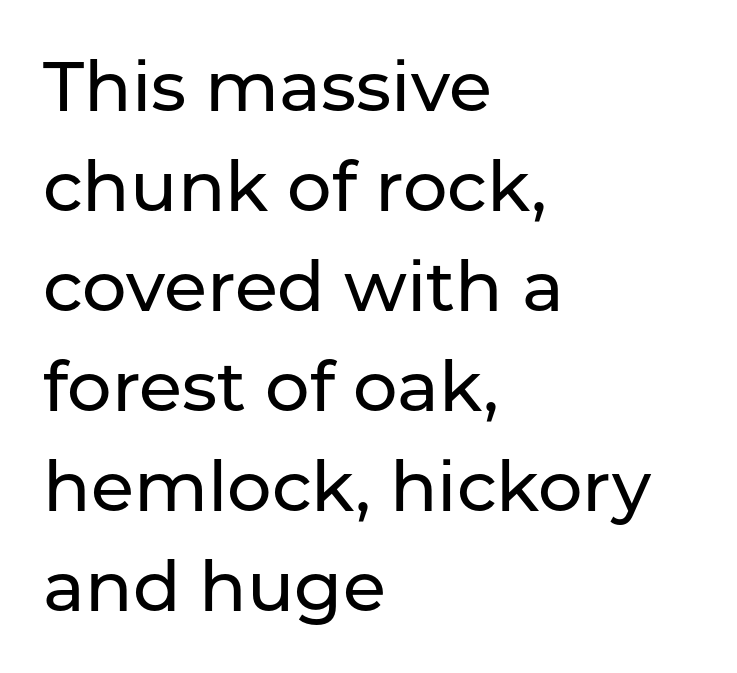
Just letters on the line, the space beneath them empty. This is the regular roman posture of the typeface. Summary of vertical rhythm: regular, with standard interline spacing. You could not count columns in this text — the font is proportionally spaced. The tracking reads as untouched default to a designer's eye.
